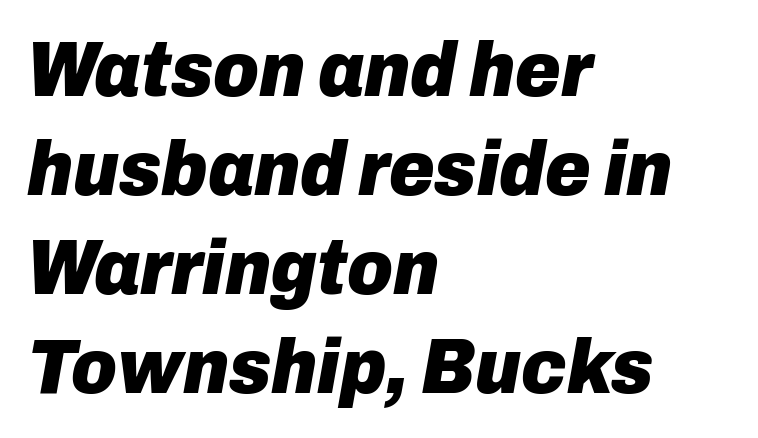
Q: Is the text bold? A: Yes.
Q: Is the text italic (slanted)? A: Yes, it leans right by about 10 degrees.
Q: Is the text underlined? A: No.
Q: How is the paragraph aligned? A: Left-aligned.
Q: Is the spacing between letters normal or unusually wide? A: Normal.
Q: Is the spacing between lines tight, normal or loose? A: Normal.
Q: Width (condensed, normal, or wide)? A: Normal.
Q: Stroke contrast? A: Low.
Q: x-height? A: Medium.
Q: Monospaced? A: No.
